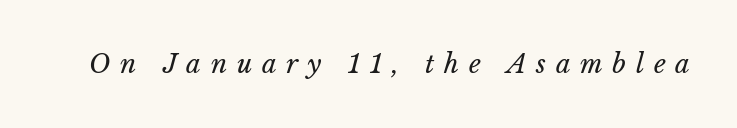
Underlining? Definitely not there. Display-style spreading of the glyphs; the letterfit is very open. Italic? Definitely — the glyphs are oblique. Vertical stems look standard width or narrower in stroke.
